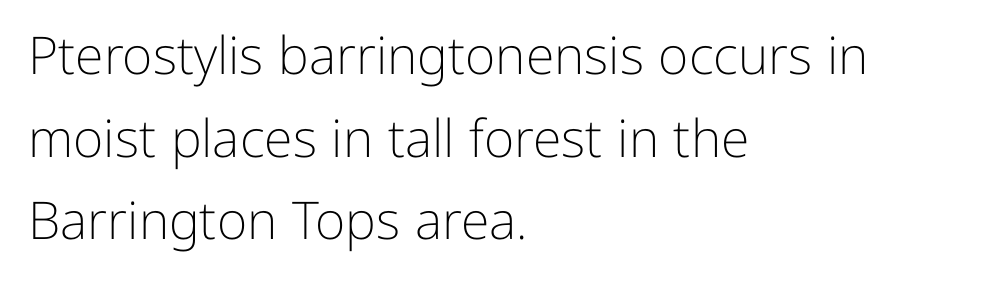
The image shows 52 px light sans-serif type, upright; set left-aligned, normal line spacing (1.59x), normal letter spacing, not underlined; low stroke contrast and a medium x-height.
